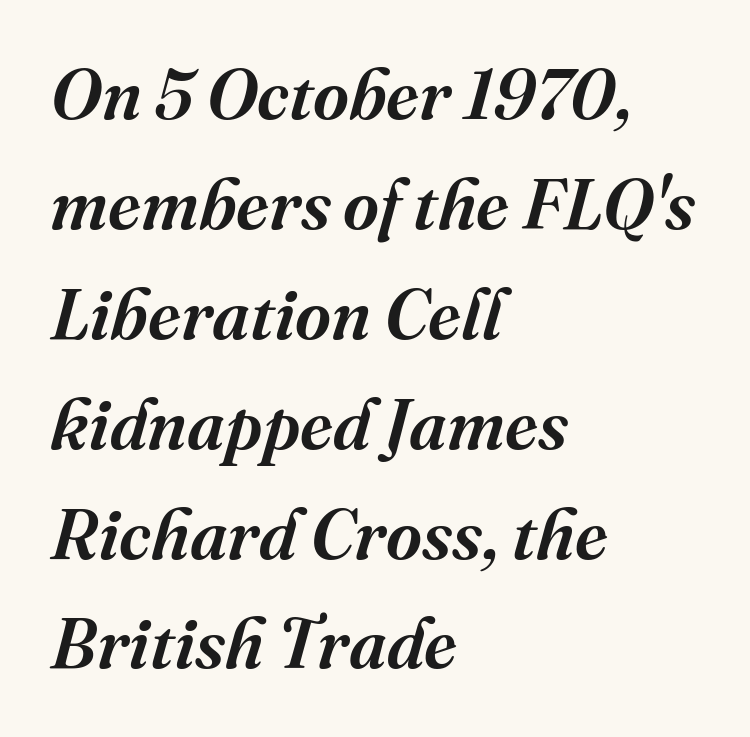
The image shows 70 px semibold serif type, italic (leaning right); set left-aligned, normal line spacing (1.57x), normal letter spacing, not underlined; medium stroke contrast and a medium x-height.
